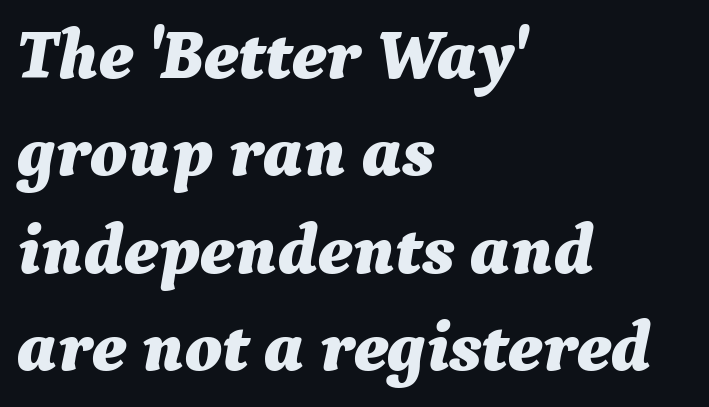
{"italic": "yes", "lean": "right", "slant_degrees": 9, "bold": "yes", "weight": "bold", "width": "normal", "stroke_contrast": "medium", "x_height": "medium", "monospaced": "no", "underline": "no", "align": "left", "line_spacing": "normal", "line_spacing_ratio": 1.37, "letter_spacing": "normal", "letter_spacing_em": 0.0, "glyph_px": 71}
